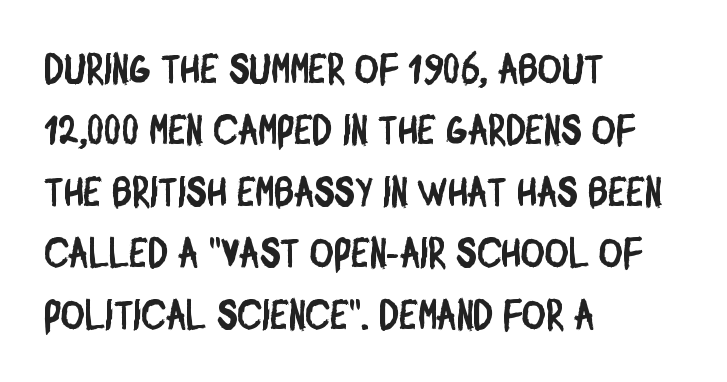
The image shows 41 px condensed sans-serif type; set left-aligned, normal line spacing (1.5x), normal letter spacing, not underlined; low stroke contrast and a large x-height.
